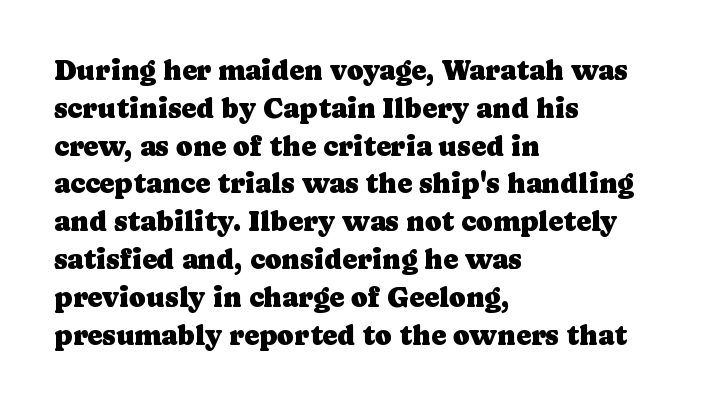
The image shows 28 px serif type, upright; set left-aligned, normal line spacing (1.35x), normal letter spacing, not underlined; low stroke contrast and a medium x-height.
